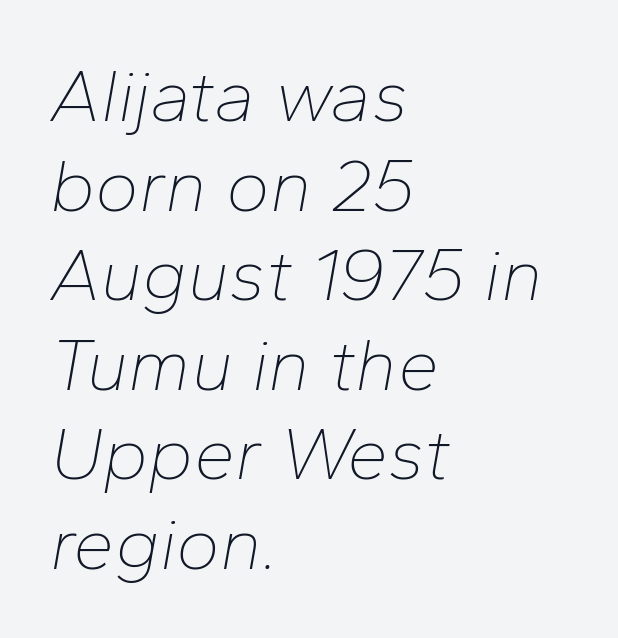
The image shows 74 px thin type, italic (leaning right); set left-aligned, line spacing 1.21x, normal letter spacing, not underlined; low stroke contrast and a medium x-height.
